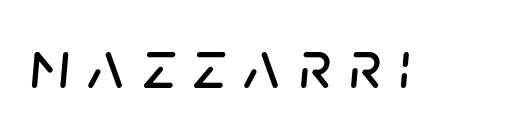
The image shows 69 px text type, italic (leaning right); set unusually wide letter spacing (+0.26 em), not underlined; low stroke contrast and a large x-height.
